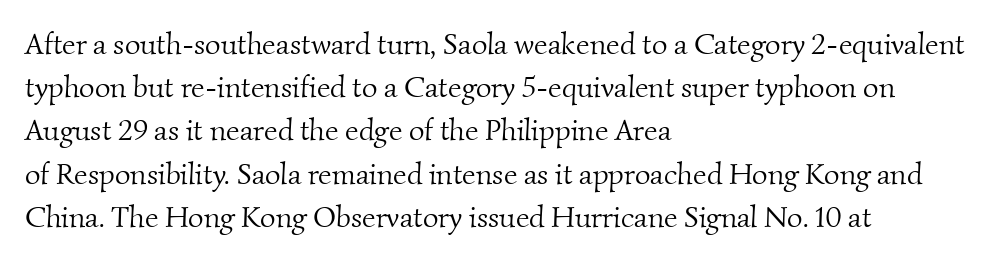
{"serif": "yes", "bold": "no", "weight": "light", "width": "normal", "stroke_contrast": "medium", "x_height": "small", "monospaced": "no", "underline": "no", "align": "left", "line_spacing": "normal", "line_spacing_ratio": 1.44, "letter_spacing": "normal", "letter_spacing_em": 0.0, "glyph_px": 30}
